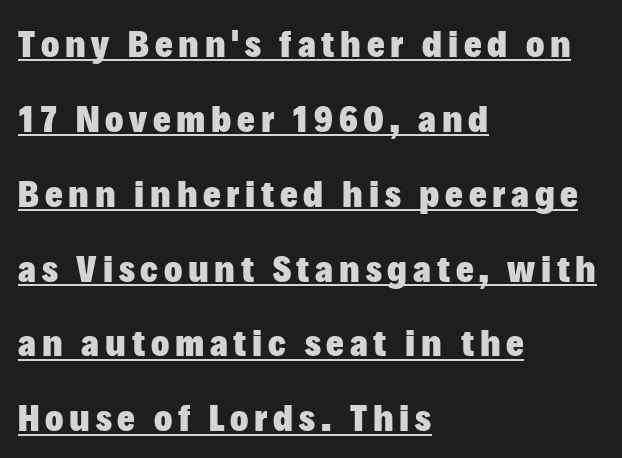
{"serif": "no", "italic": "no", "bold": "yes", "weight": "heavy", "width": "normal", "stroke_contrast": "low", "x_height": "medium", "monospaced": "no", "underline": "yes", "align": "left", "line_spacing": "loose", "line_spacing_ratio": 1.97, "glyph_px": 38}
